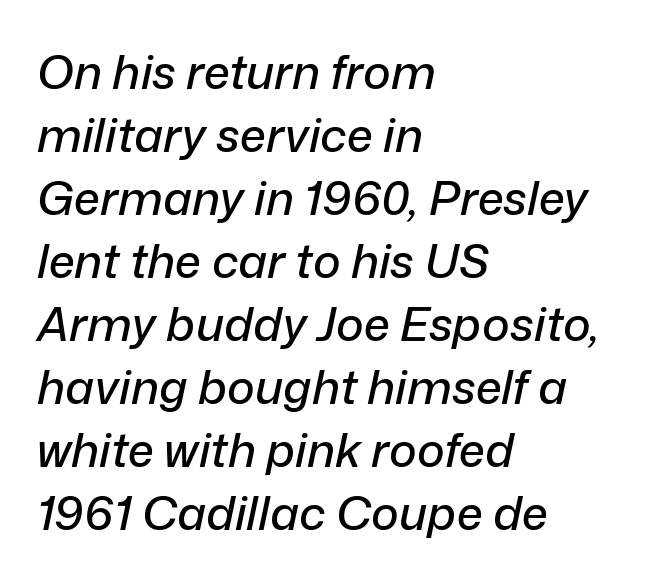
{"italic": "yes", "lean": "right", "slant_degrees": 12, "width": "normal", "stroke_contrast": "low", "x_height": "medium", "monospaced": "no", "underline": "no", "align": "left", "line_spacing": "normal", "line_spacing_ratio": 1.34, "letter_spacing": "normal", "letter_spacing_em": 0.0, "glyph_px": 47}
